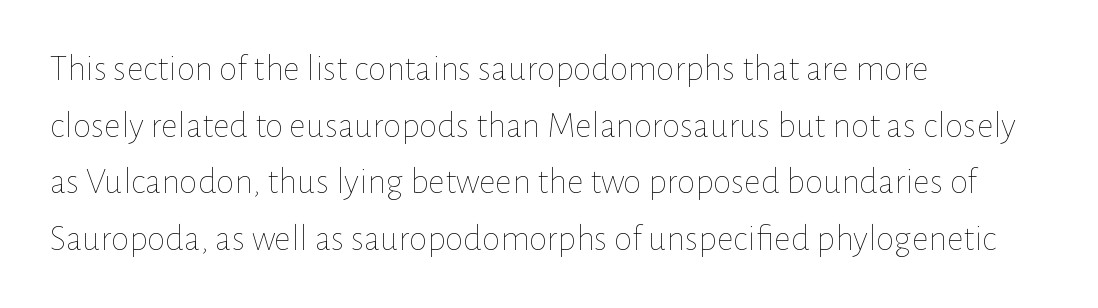
Q: Is the text bold? A: No.
Q: Is the text italic (slanted)? A: No, it is upright.
Q: Is the text underlined? A: No.
Q: How is the paragraph aligned? A: Left-aligned.
Q: Is the spacing between letters normal or unusually wide? A: Normal.
Q: Is the spacing between lines tight, normal or loose? A: Normal.
Q: Width (condensed, normal, or wide)? A: Normal.
Q: Stroke contrast? A: Low.
Q: x-height? A: Medium.
Q: Monospaced? A: No.
